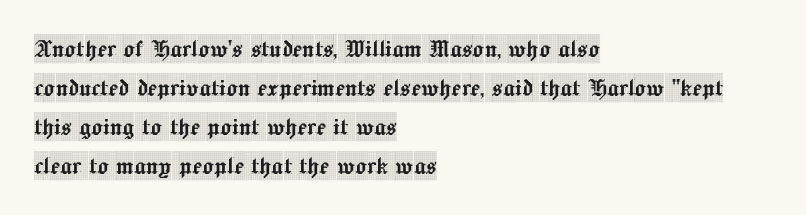
{"serif": "yes", "italic": "no", "width": "condensed", "x_height": "large", "monospaced": "no", "underline": "no", "align": "left", "line_spacing": "normal", "line_spacing_ratio": 1.34, "letter_spacing": "normal", "letter_spacing_em": 0.0, "glyph_px": 29}
